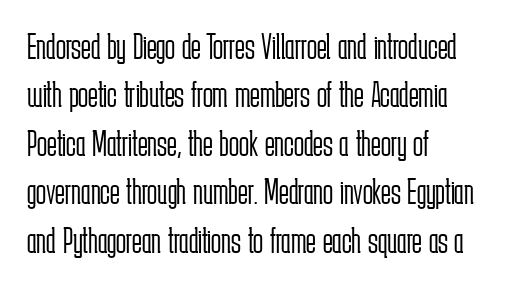
Is there any slant? The stems are plumb. The typesetting does not lean heavy: it is not bold. Decoration check: the copy has no underline. Typographically, this falls in the sans-serif category. In terms of letterspacing, this is plain default setting.
